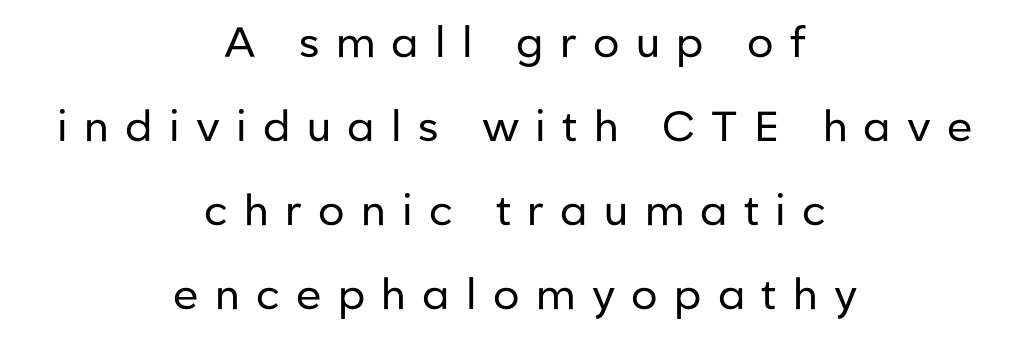
The passage shown has open, widely tracked lettering throughout. You could fit nearly another row in the gap between these rows. Alignment: centered. Stroke mass is kept to a normal reading level or below. Nope, not italic — everything's standing straight.
